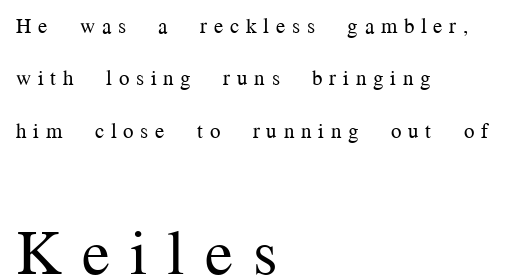
The image shows 63 px regular-weight serif type, upright; set left-aligned, loose line spacing (2.49x), unusually wide letter spacing (+0.32 em), not underlined; the second (bottom) block is 3.0x larger; medium stroke contrast and a medium x-height.
